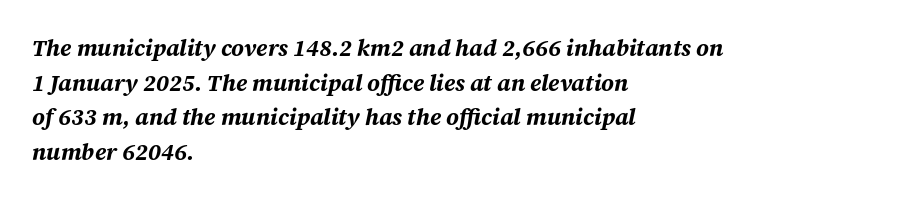
{"italic": "yes", "lean": "right", "slant_degrees": 12, "bold": "yes", "underline": "no", "align": "left", "line_spacing": "normal", "line_spacing_ratio": 1.51, "letter_spacing": "normal", "letter_spacing_em": 0.0, "glyph_px": 23}
